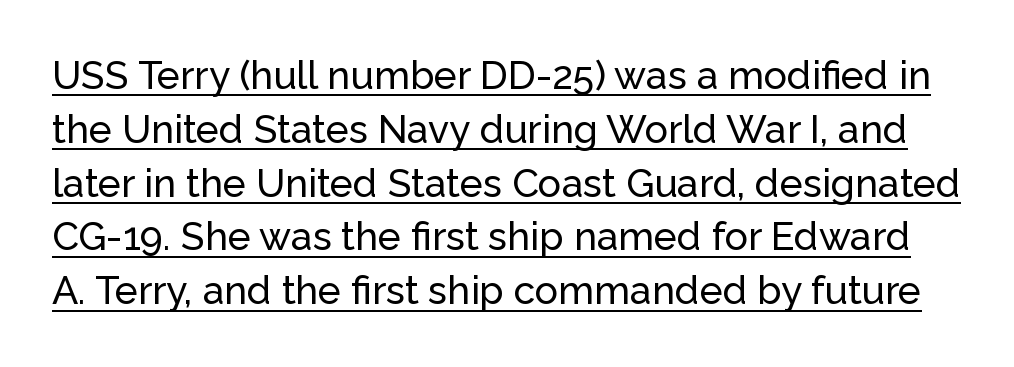
Q: Is the text italic (slanted)? A: No, it is upright.
Q: Is the typeface a serif or a sans-serif typeface? A: Sans-serif.
Q: Is the text underlined? A: Yes.
Q: Is the spacing between letters normal or unusually wide? A: Normal.
Q: Is the spacing between lines tight, normal or loose? A: Normal.
Q: Width (condensed, normal, or wide)? A: Normal.
Q: Stroke contrast? A: Low.
Q: x-height? A: Medium.
Q: Monospaced? A: No.
